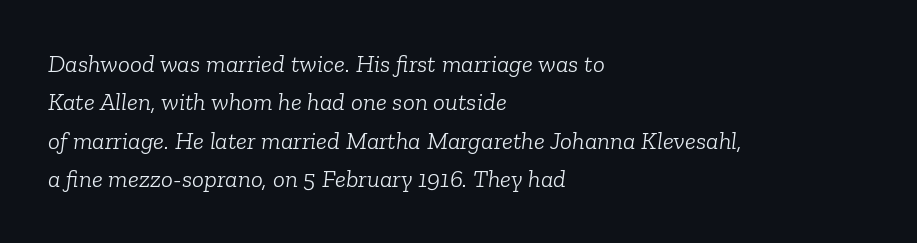
{"italic": "yes", "lean": "right", "slant_degrees": 6, "bold": "no", "underline": "no", "align": "left", "line_spacing": "normal", "line_spacing_ratio": 1.54, "letter_spacing": "normal", "letter_spacing_em": 0.0, "glyph_px": 25}
